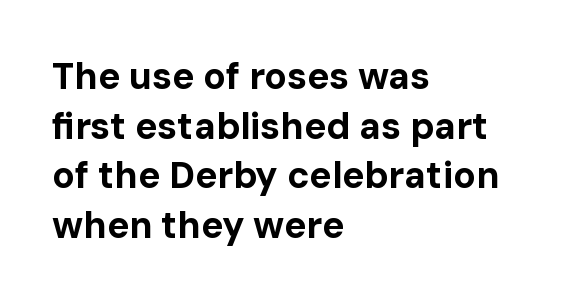
A normal amount of white space separates one row of letters from the next. The strip under each line holds only bare page. The lettering stays uniformly vertical, giving the passage a roman look. A typesetter would call this zero additional tracking. A typesetter would call this proportional, since set widths differ per character.
